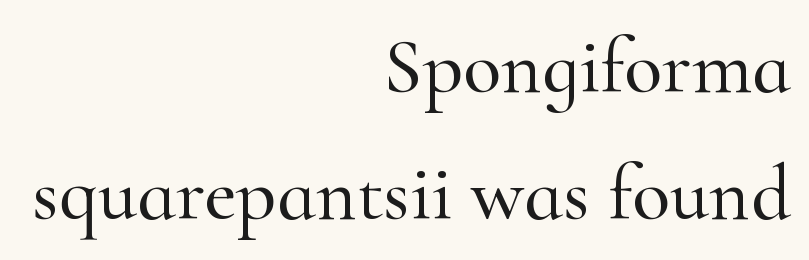
The image shows 79 px serif type, upright; set right-aligned, normal line spacing (1.61x), normal letter spacing, not underlined; high stroke contrast and a small x-height.
